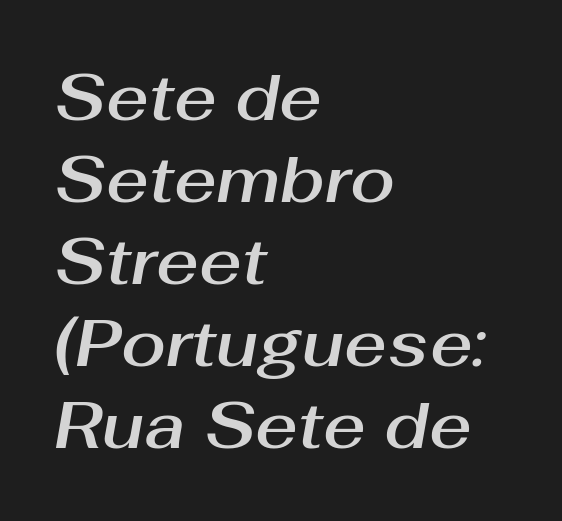
{"italic": "yes", "lean": "right", "slant_degrees": 10, "width": "normal", "stroke_contrast": "medium", "x_height": "medium", "monospaced": "no", "underline": "no", "align": "left", "line_spacing": "normal", "line_spacing_ratio": 1.26, "letter_spacing": "normal", "letter_spacing_em": 0.0, "glyph_px": 65}
